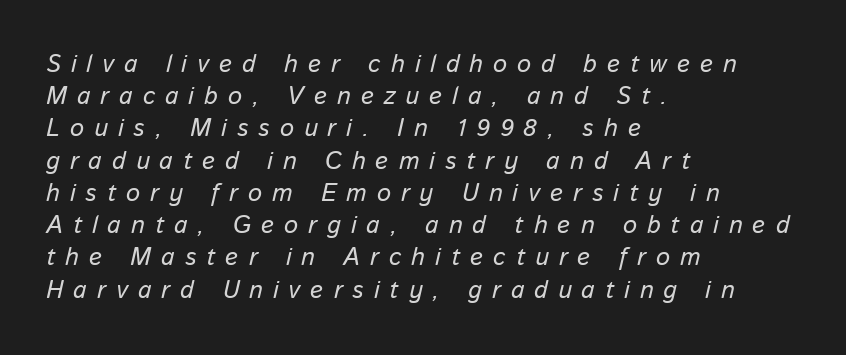
The rendering anchors every line to the left-hand side. Underlining? Definitely not there. In terms of leading, this rendering sits right in the middle. Slant detected: the letters are inclined. The face used here is rendered with a markedly widened letterfit.
